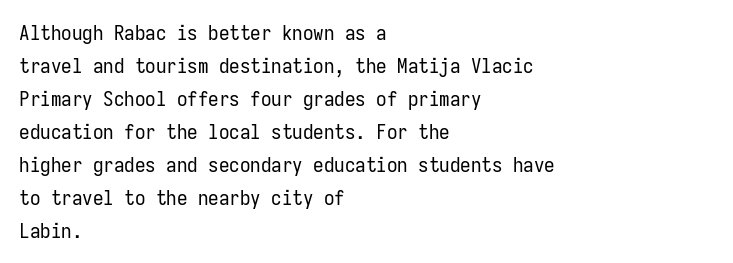
Q: Is the text bold? A: No.
Q: Is the text italic (slanted)? A: No, it is upright.
Q: Is the text underlined? A: No.
Q: How is the paragraph aligned? A: Left-aligned.
Q: Is the spacing between letters normal or unusually wide? A: Normal.
Q: Is the spacing between lines tight, normal or loose? A: Normal.
